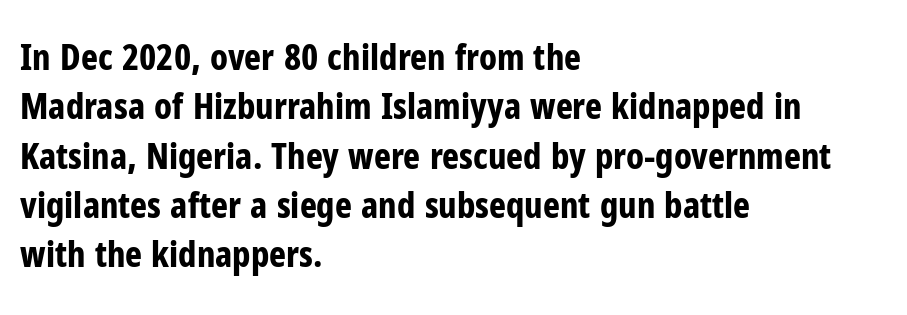
The passage shown is typeset with a sans-serif family. In terms of weight, the rendering is a true, heavy bold. Successive baselines arrive at the customary interval. Every row of glyphs begins at an identical x-position on the left. You could not count columns in this text — the font is proportionally spaced.
